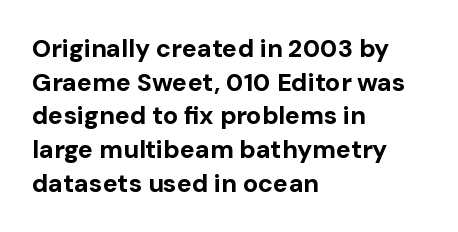
The image shows 25 px bold type, upright; set left-aligned, normal line spacing (1.35x), normal letter spacing, not underlined.
